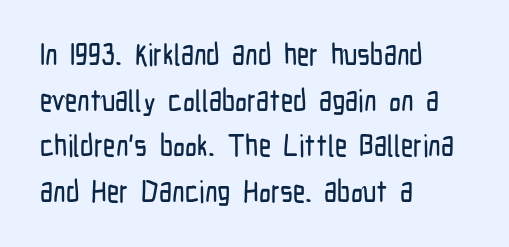
Q: Is the text italic (slanted)? A: No, it is upright.
Q: Is the typeface a serif or a sans-serif typeface? A: Sans-serif.
Q: Is the text underlined? A: No.
Q: How is the paragraph aligned? A: Left-aligned.
Q: Is the spacing between letters normal or unusually wide? A: Normal.
Q: Is the spacing between lines tight, normal or loose? A: Normal.
Q: Width (condensed, normal, or wide)? A: Condensed.
Q: Stroke contrast? A: Low.
Q: x-height? A: Medium.
Q: Monospaced? A: No.
